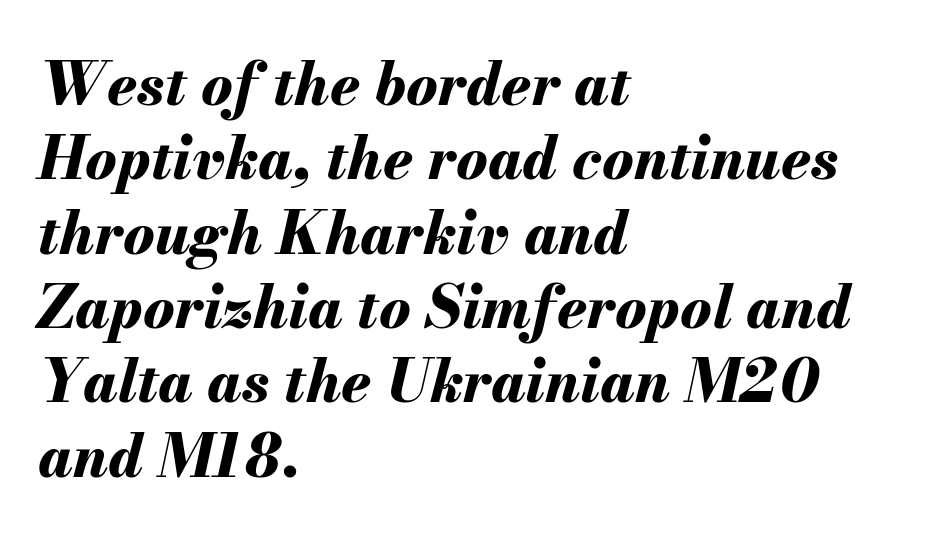
You could call the tracking neutral — neither tight nor loose. Students, observe: this is what conventionally led text looks like. These lines are set flush left with a ragged right edge. Emphasis by weight is at full strength: bold. Observe the lean: these are italic letterforms. The area under the type is left untouched.
